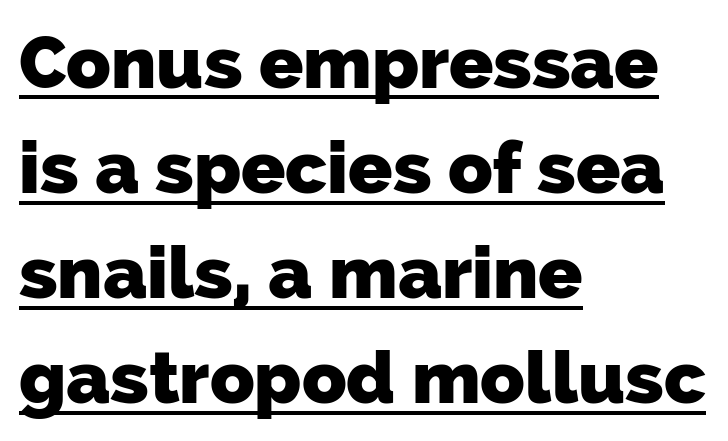
Q: Is the text bold? A: Yes.
Q: Is the typeface a serif or a sans-serif typeface? A: Sans-serif.
Q: Is the text underlined? A: Yes.
Q: How is the paragraph aligned? A: Left-aligned.
Q: Is the spacing between letters normal or unusually wide? A: Normal.
Q: Is the spacing between lines tight, normal or loose? A: Normal.
Q: Width (condensed, normal, or wide)? A: Normal.
Q: Stroke contrast? A: Low.
Q: x-height? A: Medium.
Q: Monospaced? A: No.
